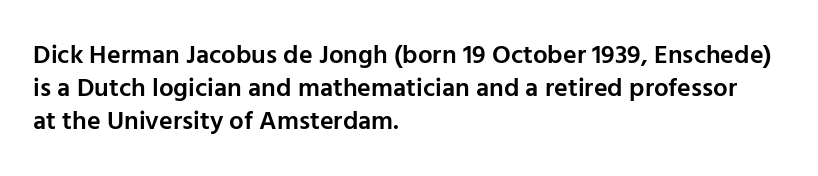
Typesetter's note: demi weight, one step under bold. Casual observation: everything's shoved over to the left. Words float on clear page, feet unadorned. The type sits square on the baseline with zero lean. Evenly set lines give the paragraph a standard silhouette. No extra tracking has been applied to these lines.
